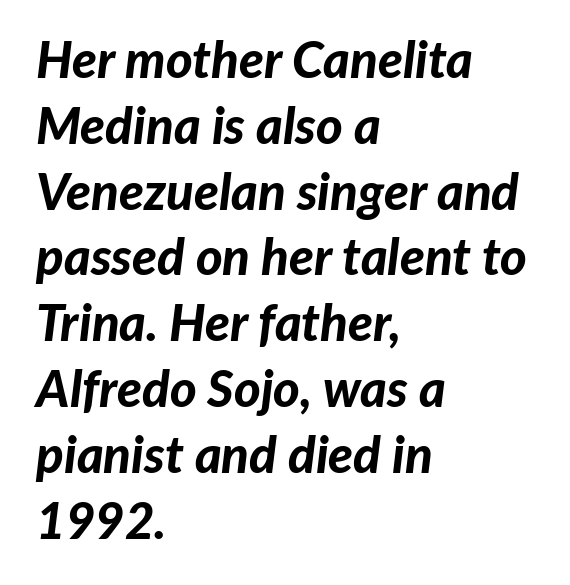
A typesetter would call this proportional, since set widths differ per character. Thick stems and heavy bowls — unmistakably bold. Evenly set lines give the paragraph a standard silhouette. Standard letterfit; no display-style spreading of the glyphs.
